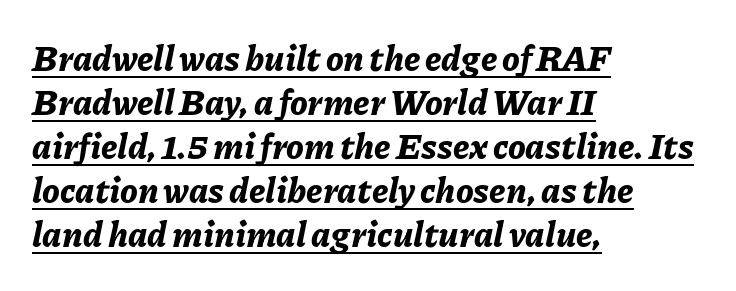
Looking at the ascenders, they clearly lean. Where is the straight margin? On the left. Caption: lettering with a line underneath. Spacing between characters is what you'd get straight out of the box. The rows are spaced the way most documents space them.
